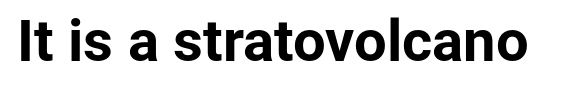
Q: Is the text bold? A: Yes.
Q: Is the text italic (slanted)? A: No, it is upright.
Q: Is the typeface a serif or a sans-serif typeface? A: Sans-serif.
Q: Is the text underlined? A: No.
Q: Is the spacing between letters normal or unusually wide? A: Normal.
Q: Width (condensed, normal, or wide)? A: Normal.
Q: Stroke contrast? A: Low.
Q: x-height? A: Medium.
Q: Monospaced? A: No.
